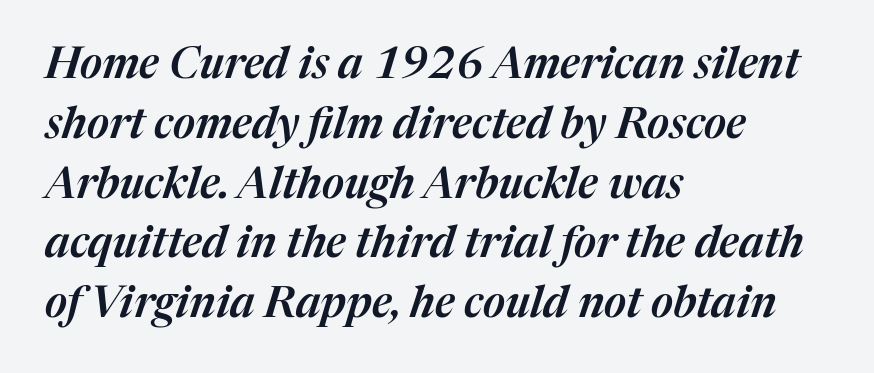
The image shows 43 px text type, italic (leaning right); set left-aligned, normal line spacing (1.39x), normal letter spacing, not underlined; medium stroke contrast and a medium x-height.
